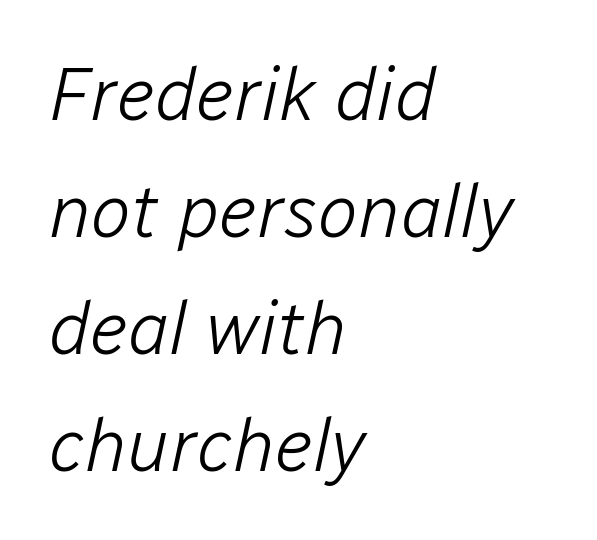
Q: Is the text bold? A: No.
Q: Is the text italic (slanted)? A: Yes, it leans right by about 12 degrees.
Q: Is the text underlined? A: No.
Q: How is the paragraph aligned? A: Left-aligned.
Q: Is the spacing between letters normal or unusually wide? A: Normal.
Q: Is the spacing between lines tight, normal or loose? A: Normal.
Q: Width (condensed, normal, or wide)? A: Normal.
Q: Stroke contrast? A: Low.
Q: x-height? A: Medium.
Q: Monospaced? A: No.
